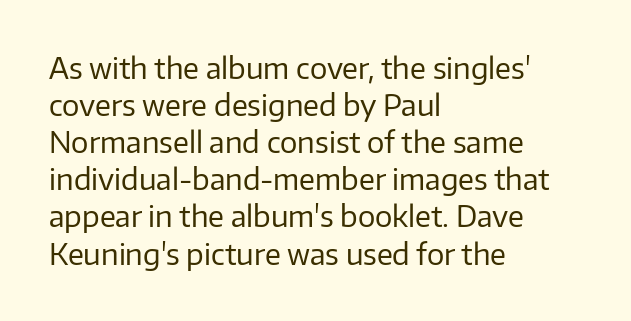
The image shows 29 px regular-weight sans-serif type, upright; set left-aligned, normal line spacing (1.28x), normal letter spacing, not underlined; low stroke contrast and a medium x-height.
